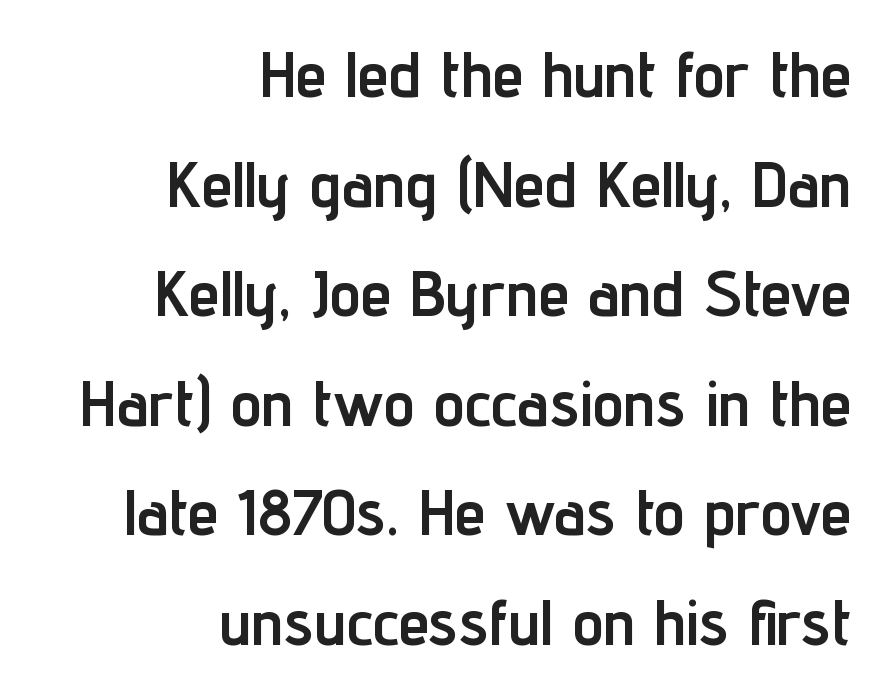
This rendering uses right alignment, leaving the left contour irregular. Glyph-to-glyph distance matches everyday printed text. The passage shown is typed in a proportional face where columns would drift. Italic: no, the glyphs are upright roman. A typesetter would label this face a sans.
